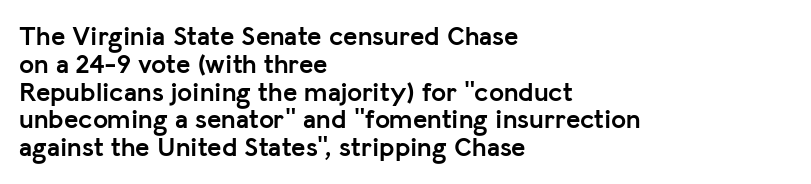
The font's upright variant was chosen for this text. Cramped leading. Typesetter's note: full bold, strokes at maximum text heaviness. Short note: letters normally spaced.
